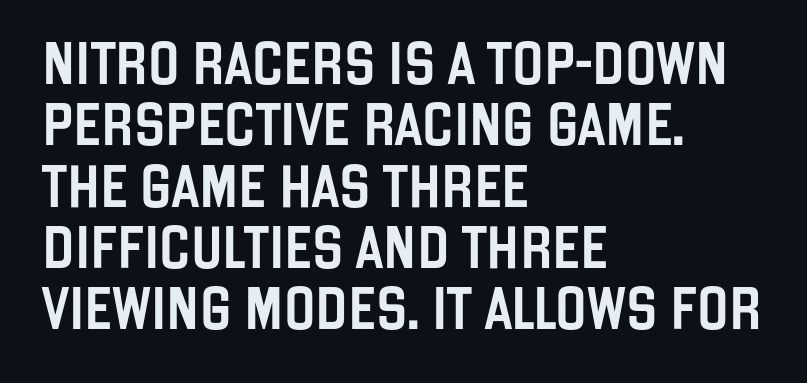
Compared with typical body copy, the letter spacing here is the same. Horizontal bands of white between lines are of average thickness. Horizontally, the lines are justified to the leading edge only. Lines of text with bare space underneath. Serif or sans? Sans — the stroke terminals are bare.
